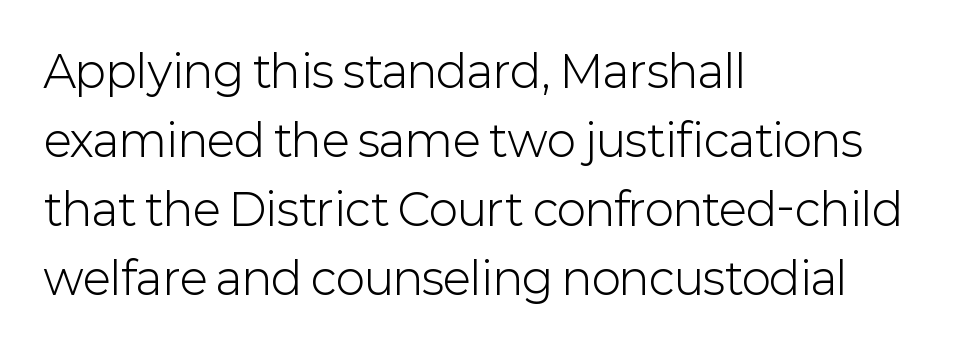
Q: Is the text bold? A: No.
Q: Is the text italic (slanted)? A: No, it is upright.
Q: Is the typeface a serif or a sans-serif typeface? A: Sans-serif.
Q: Is the text underlined? A: No.
Q: How is the paragraph aligned? A: Left-aligned.
Q: Is the spacing between letters normal or unusually wide? A: Normal.
Q: Is the spacing between lines tight, normal or loose? A: Normal.
Q: Width (condensed, normal, or wide)? A: Normal.
Q: Stroke contrast? A: Low.
Q: x-height? A: Medium.
Q: Monospaced? A: No.
